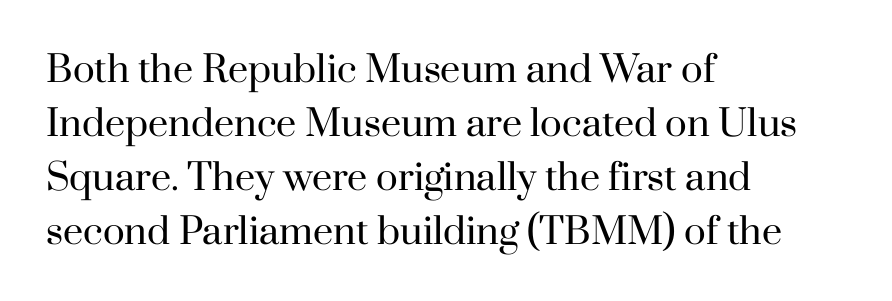
Is the block centered? No — it sits flush against the left margin. The rendering uses natural spacing where letterforms have individual widths. Unlike a clean sans, this face finishes its strokes with serifs. Tracking here is standard; glyphs follow each other at the usual distance. Notice how the stems are strictly vertical — no italics here. The leading is moderate, giving the passage an even texture.
